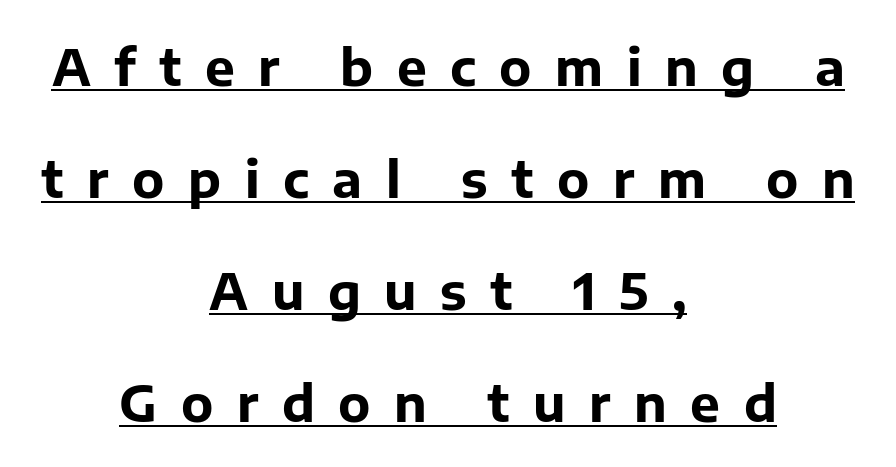
The image shows 50 px bold sans-serif type, upright; set centered, loose line spacing (2.24x), unusually wide letter spacing (+0.47 em), underlined; low stroke contrast and a medium x-height.
